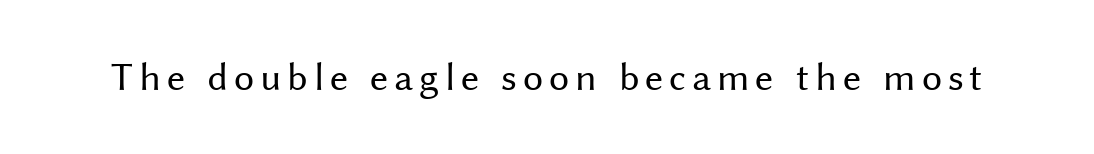
Q: Is the text bold? A: No.
Q: Is the text italic (slanted)? A: No, it is upright.
Q: Is the typeface a serif or a sans-serif typeface? A: Sans-serif.
Q: Is the text underlined? A: No.
Q: Width (condensed, normal, or wide)? A: Normal.
Q: Stroke contrast? A: Medium.
Q: x-height? A: Medium.
Q: Monospaced? A: No.
